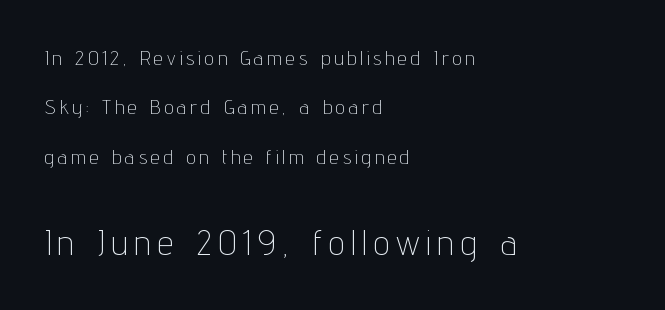
Q: Is the text bold? A: No.
Q: Is the text italic (slanted)? A: No, it is upright.
Q: Is the typeface a serif or a sans-serif typeface? A: Sans-serif.
Q: Is the text underlined? A: No.
Q: How is the paragraph aligned? A: Left-aligned.
Q: Is the spacing between letters normal or unusually wide? A: Unusually wide.
Q: Is the spacing between lines tight, normal or loose? A: Loose.
Q: Which block of text is set in a larger size, the first (top) or the second (bottom)? A: The second (bottom) one.
Q: Width (condensed, normal, or wide)? A: Condensed.
Q: Stroke contrast? A: Low.
Q: x-height? A: Medium.
Q: Monospaced? A: No.
